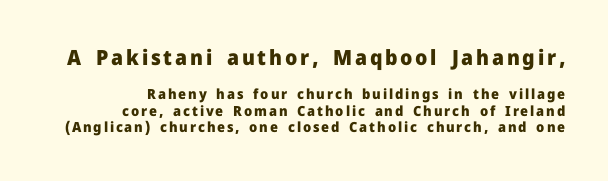
{"italic": "no", "bold": "yes", "underline": "no", "align": "right", "line_spacing_ratio": 1.17, "larger_block": "first", "size_ratio": 1.5, "glyph_px": 21}
